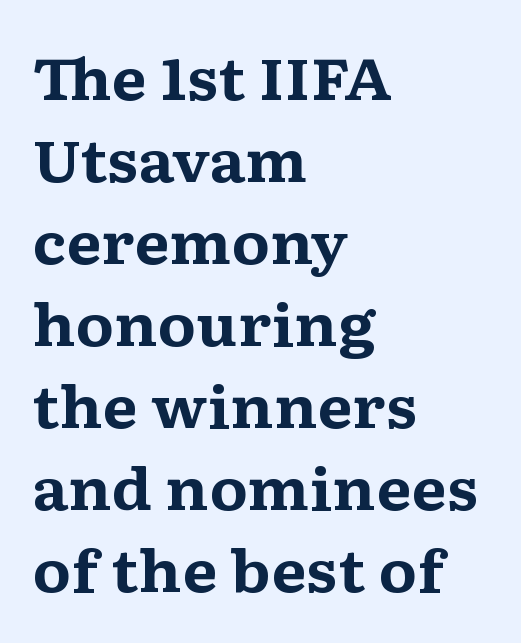
The image shows 57 px bold, wide serif type, upright; set left-aligned, normal line spacing (1.44x), normal letter spacing, not underlined; medium stroke contrast and a medium x-height.
